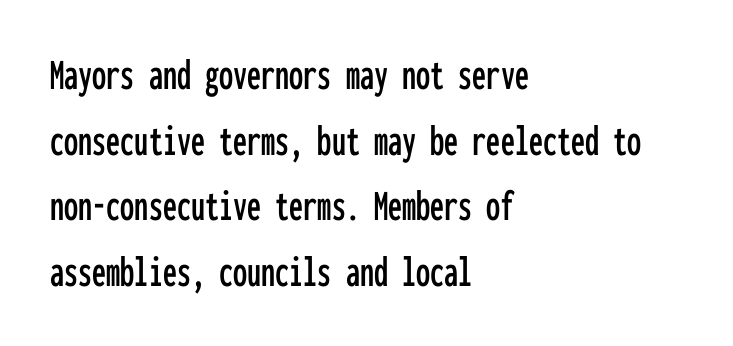
Q: Is the text italic (slanted)? A: No, it is upright.
Q: Is the typeface a serif or a sans-serif typeface? A: Sans-serif.
Q: Is the text underlined? A: No.
Q: How is the paragraph aligned? A: Left-aligned.
Q: Is the spacing between letters normal or unusually wide? A: Normal.
Q: Is the spacing between lines tight, normal or loose? A: Normal.
Q: Width (condensed, normal, or wide)? A: Condensed.
Q: Stroke contrast? A: Low.
Q: x-height? A: Medium.
Q: Monospaced? A: Yes.
